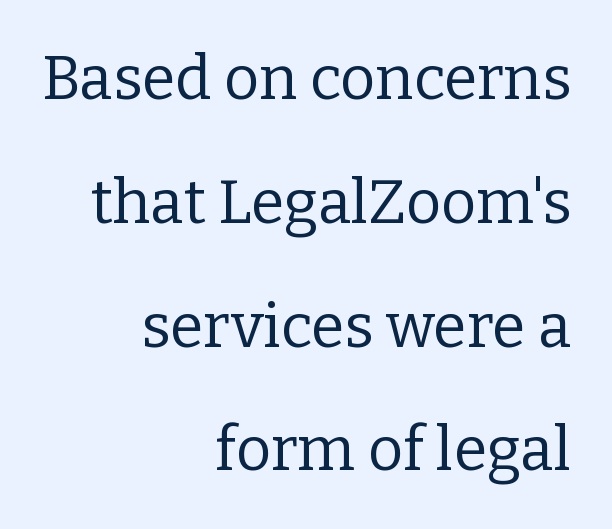
{"serif": "yes", "italic": "no", "bold": "no", "weight": "regular", "width": "normal", "stroke_contrast": "low", "x_height": "medium", "monospaced": "no", "underline": "no", "align": "right", "line_spacing": "loose", "line_spacing_ratio": 2.03, "letter_spacing": "normal", "letter_spacing_em": 0.0, "glyph_px": 61}
